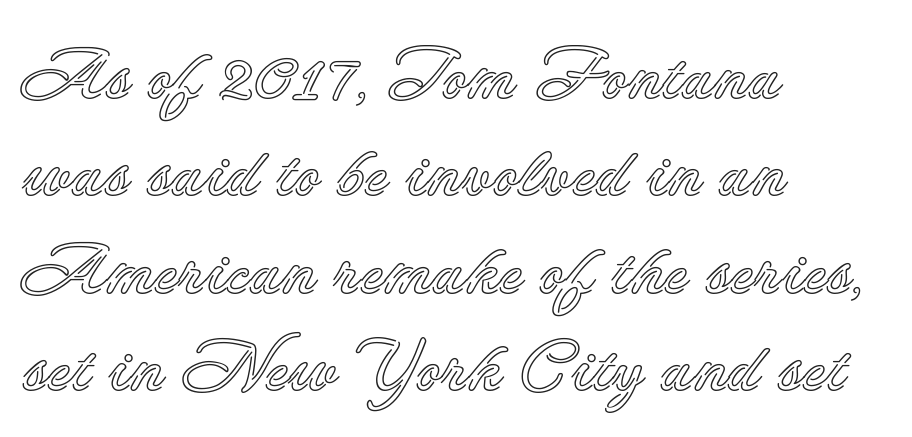
Horizontal bands of white between lines are of average thickness. Every row of glyphs begins at an identical x-position on the left. A bare baseline throughout the passage. Proportional: the letters do not fall into vertical columns.
